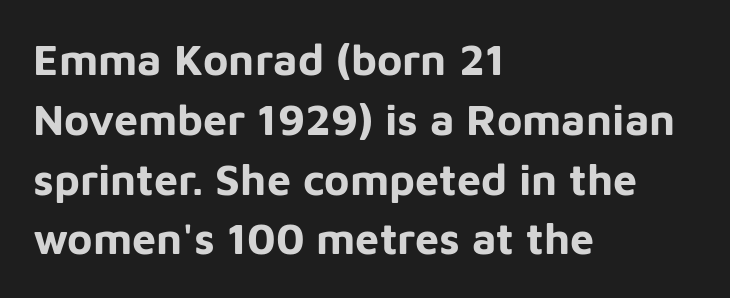
The face used here is proportionally spaced, like ordinary book or web type. Typographically, this falls in the sans-serif category. Layout note: lines flush left. Italic: no, the glyphs are upright roman.
